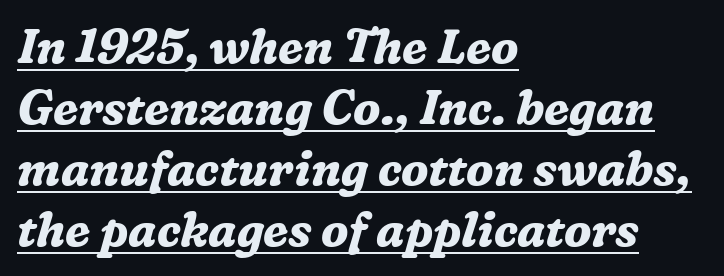
The image shows 47 px bold serif type, italic (leaning right); set left-aligned, normal line spacing (1.3x), normal letter spacing, underlined; medium stroke contrast and a medium x-height.
